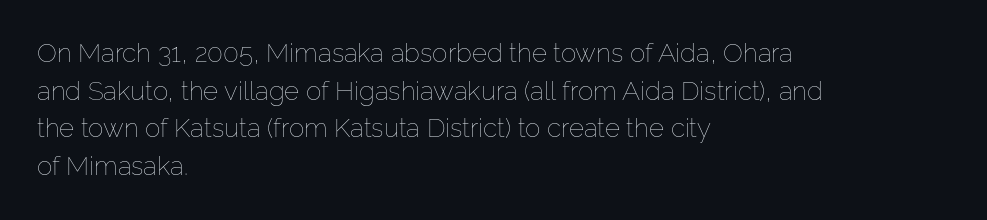
Q: Is the text bold? A: No.
Q: Is the text italic (slanted)? A: No, it is upright.
Q: Is the text underlined? A: No.
Q: How is the paragraph aligned? A: Left-aligned.
Q: Is the spacing between letters normal or unusually wide? A: Normal.
Q: Is the spacing between lines tight, normal or loose? A: Normal.
